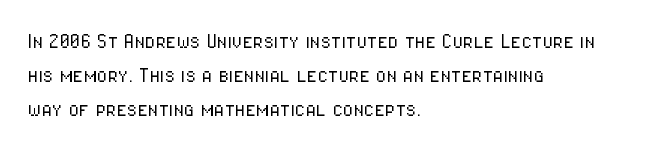
{"italic": "no", "bold": "no", "underline": "no", "align": "left", "line_spacing": "normal", "line_spacing_ratio": 1.42, "letter_spacing": "normal", "letter_spacing_em": 0.0, "glyph_px": 24}
